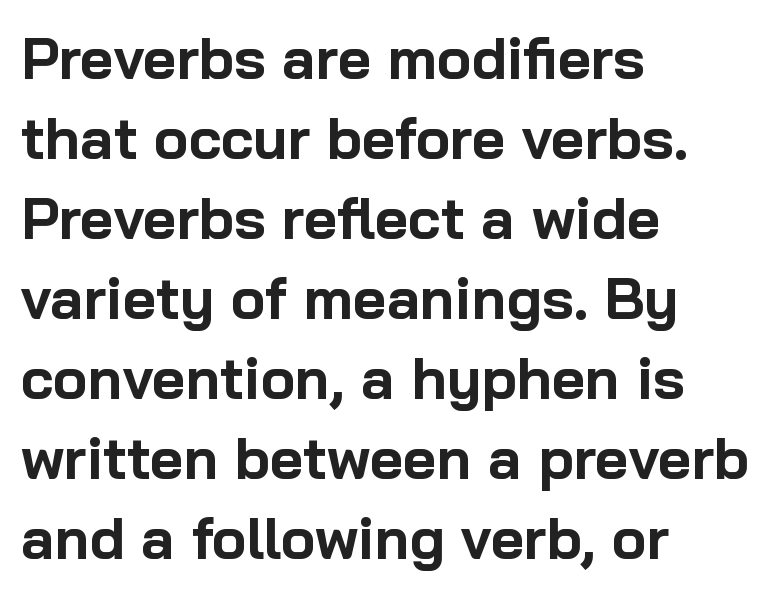
{"serif": "no", "italic": "no", "bold": "yes", "weight": "bold", "width": "normal", "stroke_contrast": "low", "x_height": "medium", "monospaced": "no", "underline": "no", "align": "left", "line_spacing": "normal", "line_spacing_ratio": 1.38, "letter_spacing": "normal", "letter_spacing_em": 0.0, "glyph_px": 58}
